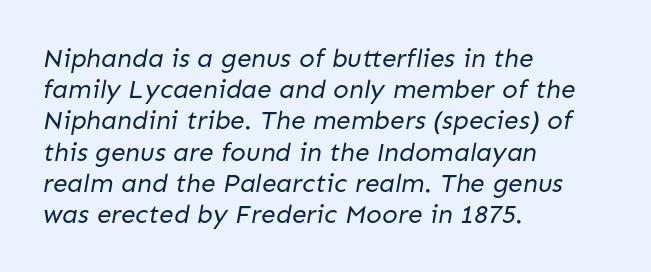
Only glyphs here, with clear space below each row. The weight tops out at a normal text grade. There is no visible air inserted between adjacent glyphs. All the whitespace from short lines collects on the right.
